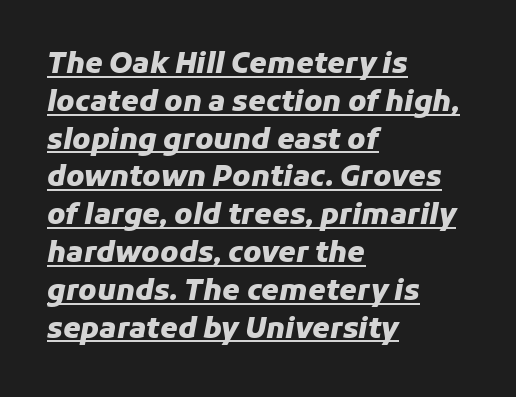
Q: Is the text bold? A: Yes.
Q: Is the text italic (slanted)? A: Yes, it leans right by about 11 degrees.
Q: Is the text underlined? A: Yes.
Q: How is the paragraph aligned? A: Left-aligned.
Q: Is the spacing between letters normal or unusually wide? A: Normal.
Q: Is the spacing between lines tight, normal or loose? A: Normal.
Q: Width (condensed, normal, or wide)? A: Normal.
Q: Stroke contrast? A: Low.
Q: x-height? A: Medium.
Q: Monospaced? A: No.
